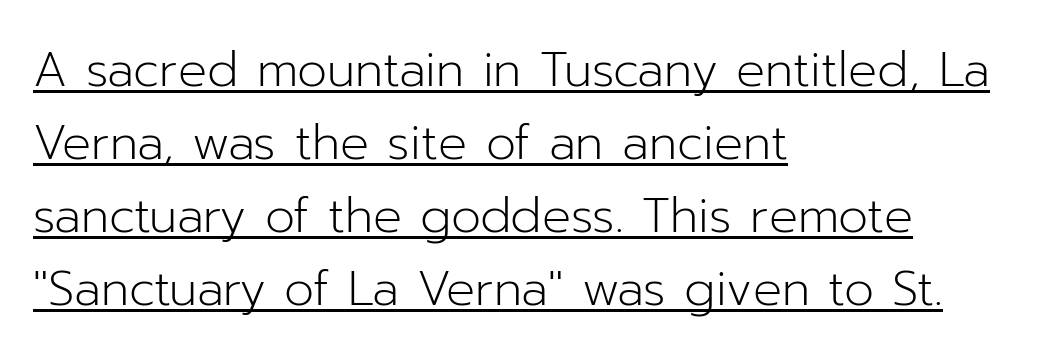
Q: Is the text bold? A: No.
Q: Is the text italic (slanted)? A: No, it is upright.
Q: Is the typeface a serif or a sans-serif typeface? A: Sans-serif.
Q: Is the text underlined? A: Yes.
Q: How is the paragraph aligned? A: Left-aligned.
Q: Is the spacing between letters normal or unusually wide? A: Normal.
Q: Is the spacing between lines tight, normal or loose? A: Normal.
Q: Width (condensed, normal, or wide)? A: Normal.
Q: Stroke contrast? A: Low.
Q: x-height? A: Medium.
Q: Monospaced? A: No.
